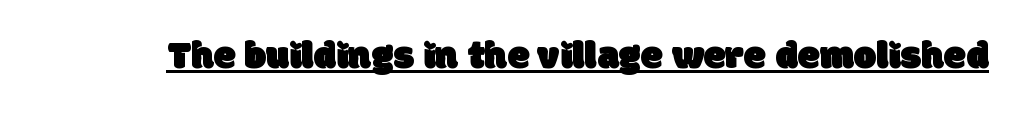
Is this a fixed-width face? No — the glyphs have proportional, varying widths. The rendered words wear a rule along their underside. No extra tracking has been applied to these lines. Check where the strokes stop: nothing finishes them off — pure sans.
